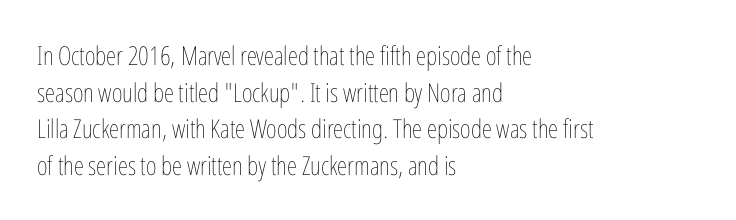
The image shows 26 px text type, upright; set left-aligned, normal line spacing (1.41x), normal letter spacing, not underlined.
